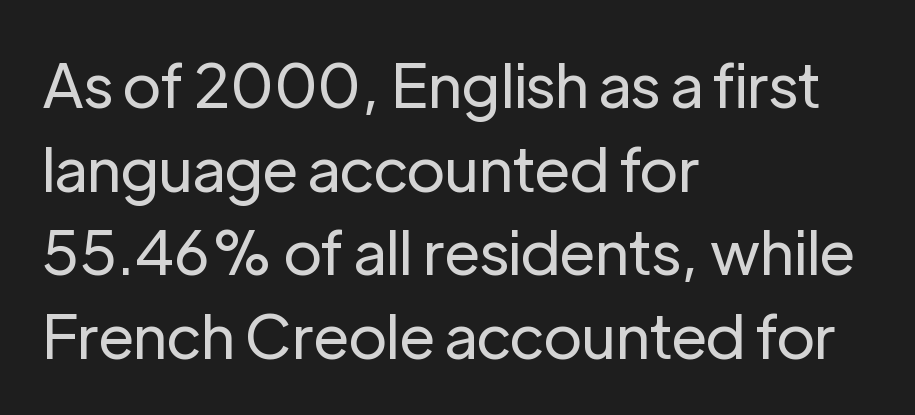
{"serif": "no", "italic": "no", "bold": "no", "weight": "regular", "width": "normal", "stroke_contrast": "low", "x_height": "medium", "monospaced": "no", "underline": "no", "align": "left", "line_spacing": "normal", "line_spacing_ratio": 1.37, "letter_spacing": "normal", "letter_spacing_em": 0.0, "glyph_px": 61}
